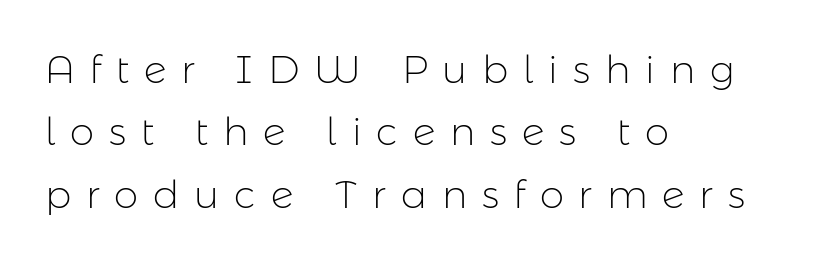
{"serif": "no", "italic": "no", "bold": "no", "weight": "light", "width": "normal", "stroke_contrast": "low", "x_height": "medium", "monospaced": "no", "underline": "no", "align": "left", "line_spacing": "normal", "line_spacing_ratio": 1.6, "letter_spacing": "wide", "letter_spacing_em": 0.38, "glyph_px": 39}
